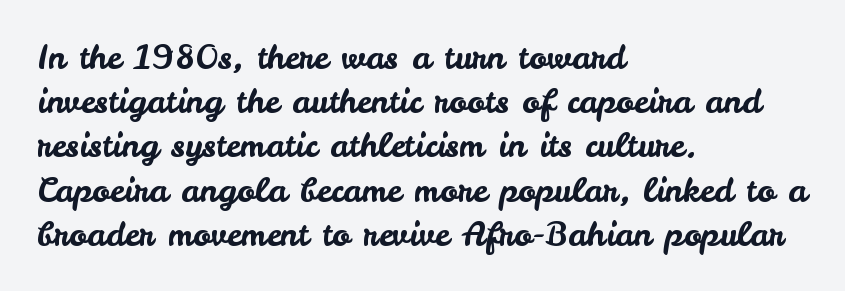
Q: Is the text italic (slanted)? A: Yes.
Q: Is the typeface a serif or a sans-serif typeface? A: Sans-serif.
Q: Is the text underlined? A: No.
Q: How is the paragraph aligned? A: Left-aligned.
Q: Is the spacing between letters normal or unusually wide? A: Normal.
Q: Is the spacing between lines tight, normal or loose? A: Normal.
Q: Width (condensed, normal, or wide)? A: Normal.
Q: Stroke contrast? A: Low.
Q: x-height? A: Small.
Q: Monospaced? A: No.
